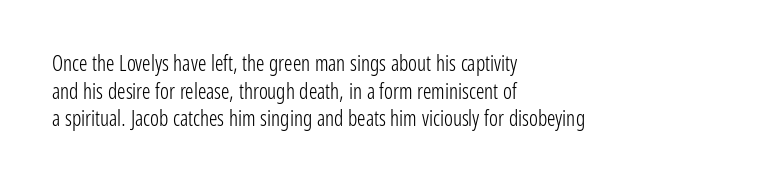
Q: Is the text bold? A: No.
Q: Is the text italic (slanted)? A: No, it is upright.
Q: Is the text underlined? A: No.
Q: How is the paragraph aligned? A: Left-aligned.
Q: Is the spacing between letters normal or unusually wide? A: Normal.
Q: Is the spacing between lines tight, normal or loose? A: Normal.
